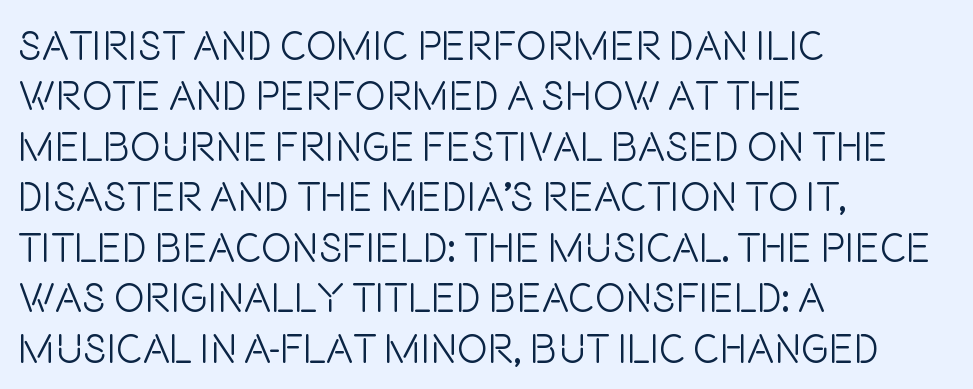
The image shows 41 px light, condensed sans-serif type, upright; set left-aligned, line spacing 1.23x, normal letter spacing, not underlined; low stroke contrast and a large x-height.
